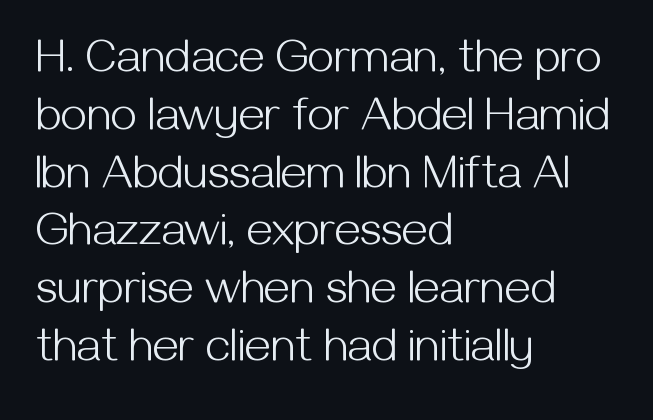
{"serif": "no", "italic": "no", "bold": "no", "weight": "light", "width": "normal", "stroke_contrast": "medium", "x_height": "medium", "monospaced": "no", "underline": "no", "align": "left", "line_spacing_ratio": 1.23, "letter_spacing": "normal", "letter_spacing_em": 0.0, "glyph_px": 47}
